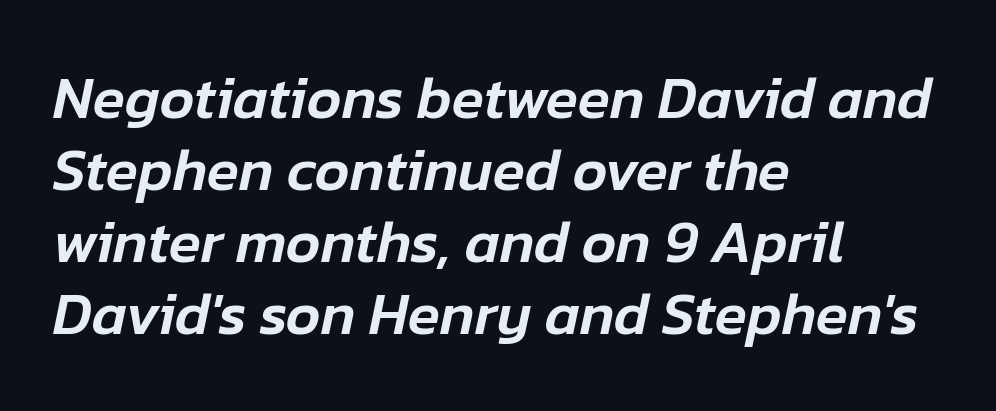
The image shows 59 px text type, italic (leaning right); set left-aligned, line spacing 1.22x, normal letter spacing, not underlined; low stroke contrast and a medium x-height.
